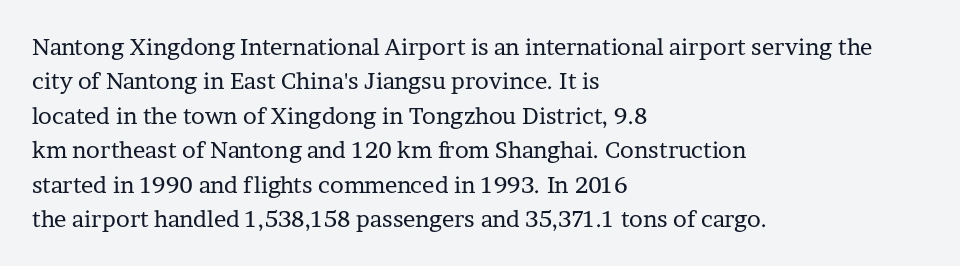
Q: Is the text bold? A: No.
Q: Is the text italic (slanted)? A: No, it is upright.
Q: Is the text underlined? A: No.
Q: How is the paragraph aligned? A: Left-aligned.
Q: Is the spacing between letters normal or unusually wide? A: Normal.
Q: Is the spacing between lines tight, normal or loose? A: Normal.
